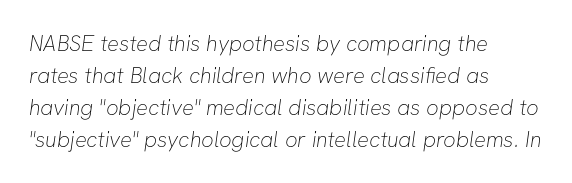
All the whitespace from short lines collects on the right. The specimen omits any rule beneath the text block's lines. No extra tracking has been applied to these lines. The weight would be labelled regular, book, light, or lighter still.
